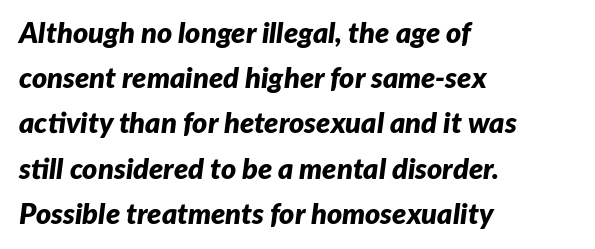
Varying glyph widths throughout — classic text-font behaviour. Reading down the block, your eye returns to a fixed left position each line. Heft: maximum for text — a bold. The gap between lines stays unmarked.
